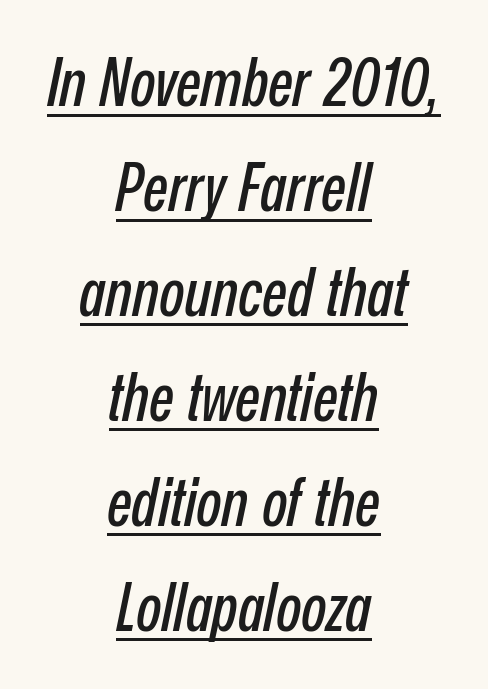
Q: Is the text italic (slanted)? A: Yes, it leans right by about 12 degrees.
Q: Is the text underlined? A: Yes.
Q: How is the paragraph aligned? A: Centered.
Q: Is the spacing between letters normal or unusually wide? A: Normal.
Q: Is the spacing between lines tight, normal or loose? A: Normal.
Q: Width (condensed, normal, or wide)? A: Condensed.
Q: Stroke contrast? A: Low.
Q: x-height? A: Medium.
Q: Monospaced? A: No.
